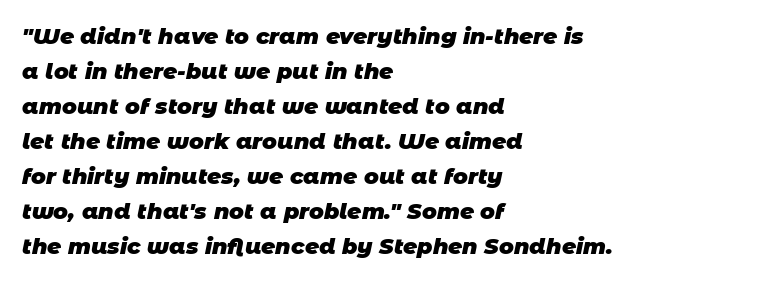
A student would call this left alignment; a typographer would say flush left, rag right. Regular leading. Compared with an ordinary text face, these strokes are far heavier — a full bold. Each word holds together tightly as a unit, with standard inter-letter gaps.
